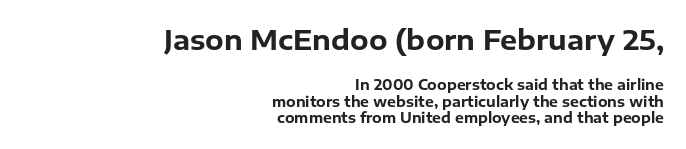
Q: Is the text bold? A: Yes.
Q: Is the text italic (slanted)? A: No, it is upright.
Q: Is the text underlined? A: No.
Q: How is the paragraph aligned? A: Right-aligned.
Q: Is the spacing between letters normal or unusually wide? A: Normal.
Q: Which block of text is set in a larger size, the first (top) or the second (bottom)? A: The first (top) one.
